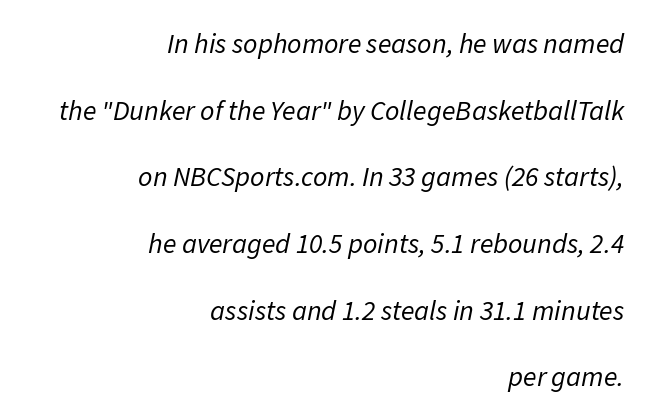
Q: Is the text bold? A: No.
Q: Is the text italic (slanted)? A: Yes, it leans right by about 11 degrees.
Q: Is the text underlined? A: No.
Q: How is the paragraph aligned? A: Right-aligned.
Q: Is the spacing between letters normal or unusually wide? A: Normal.
Q: Is the spacing between lines tight, normal or loose? A: Loose.
Q: Width (condensed, normal, or wide)? A: Normal.
Q: Stroke contrast? A: Low.
Q: x-height? A: Medium.
Q: Monospaced? A: No.
